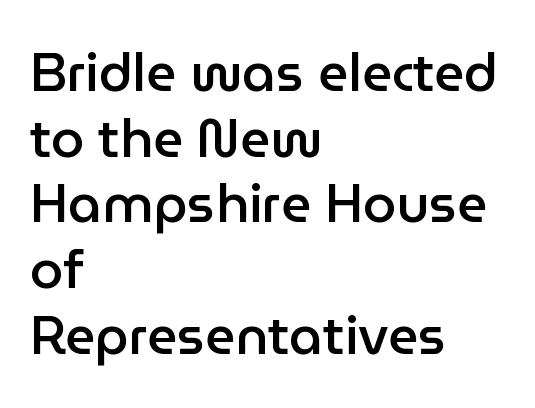
Q: Is the text bold? A: Semi-bold.
Q: Is the text italic (slanted)? A: No, it is upright.
Q: Is the typeface a serif or a sans-serif typeface? A: Sans-serif.
Q: Is the text underlined? A: No.
Q: How is the paragraph aligned? A: Left-aligned.
Q: Is the spacing between letters normal or unusually wide? A: Normal.
Q: Width (condensed, normal, or wide)? A: Normal.
Q: Stroke contrast? A: Low.
Q: x-height? A: Medium.
Q: Monospaced? A: No.
